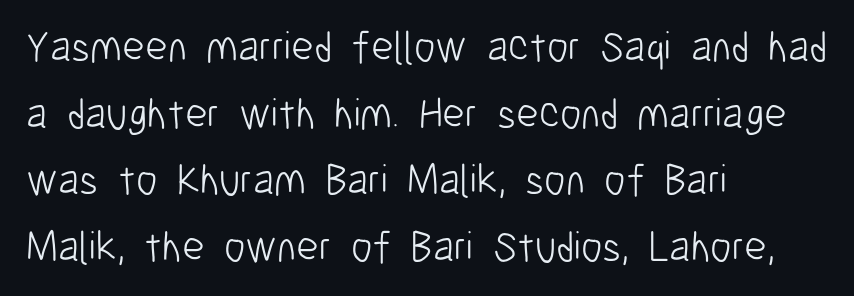
Q: Is the text bold? A: No.
Q: Is the text italic (slanted)? A: No, it is upright.
Q: Is the typeface a serif or a sans-serif typeface? A: Sans-serif.
Q: Is the text underlined? A: No.
Q: How is the paragraph aligned? A: Left-aligned.
Q: Is the spacing between letters normal or unusually wide? A: Normal.
Q: Is the spacing between lines tight, normal or loose? A: Normal.
Q: Width (condensed, normal, or wide)? A: Condensed.
Q: Stroke contrast? A: Low.
Q: x-height? A: Medium.
Q: Monospaced? A: No.
